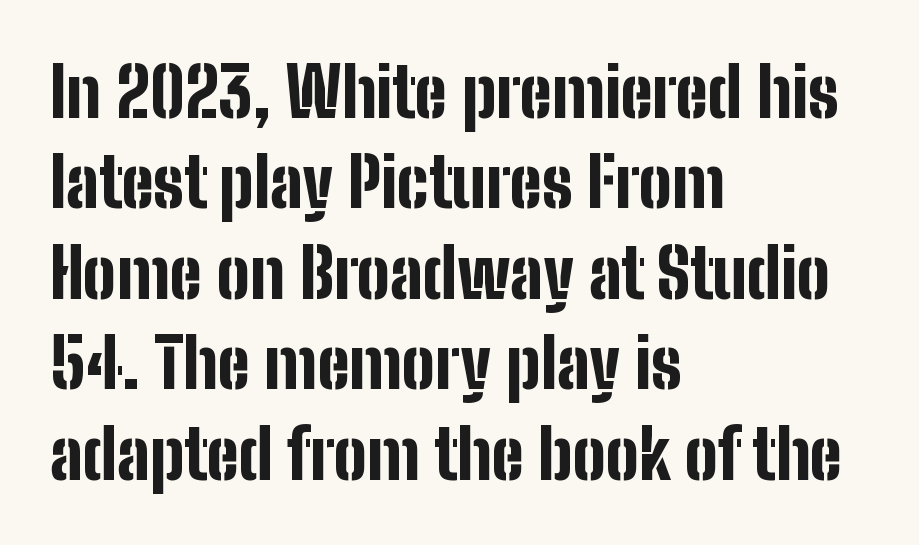
The image shows 69 px bold, condensed sans-serif type, upright; set left-aligned, normal line spacing (1.31x), normal letter spacing, not underlined; low stroke contrast and a medium x-height.
